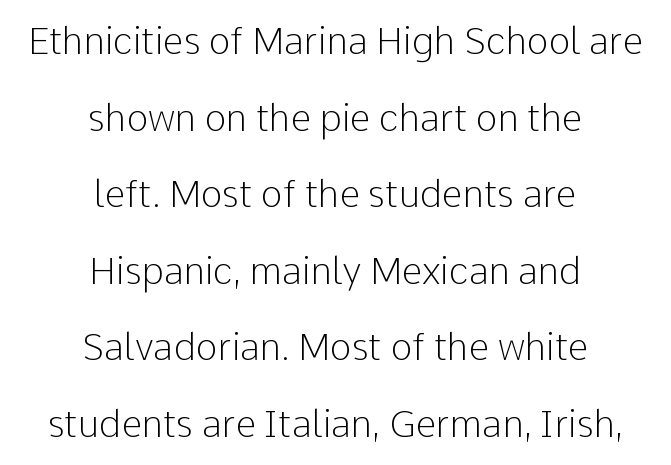
Q: Is the text bold? A: No.
Q: Is the text italic (slanted)? A: No, it is upright.
Q: Is the typeface a serif or a sans-serif typeface? A: Sans-serif.
Q: Is the text underlined? A: No.
Q: How is the paragraph aligned? A: Centered.
Q: Is the spacing between letters normal or unusually wide? A: Normal.
Q: Is the spacing between lines tight, normal or loose? A: Loose.
Q: Width (condensed, normal, or wide)? A: Normal.
Q: Stroke contrast? A: Low.
Q: x-height? A: Medium.
Q: Monospaced? A: No.
